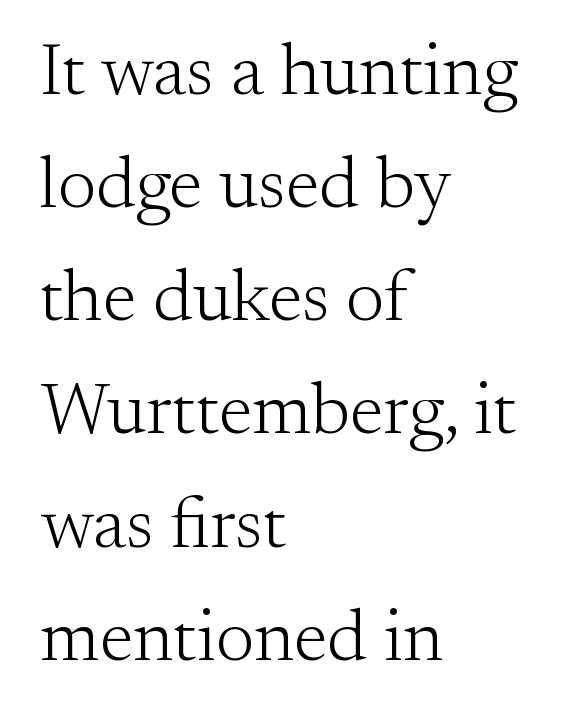
Compared with a typical body face, this is equally light or lighter still. Here the designer chose a conventional face with non-uniform glyph widths. Is the block centered? No — it sits flush against the left margin. This sample keeps an unexceptional amount of space between lines. Unlike a clean sans, this face finishes its strokes with serifs. The typography opts for an upright posture over an oblique one.
